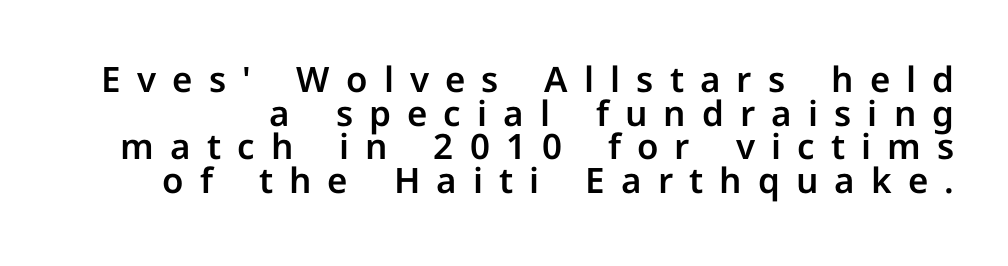
Q: Is the text italic (slanted)? A: No, it is upright.
Q: Is the typeface a serif or a sans-serif typeface? A: Sans-serif.
Q: Is the text underlined? A: No.
Q: Is the spacing between letters normal or unusually wide? A: Unusually wide.
Q: Is the spacing between lines tight, normal or loose? A: Tight.
Q: Width (condensed, normal, or wide)? A: Normal.
Q: Stroke contrast? A: Low.
Q: x-height? A: Medium.
Q: Monospaced? A: No.
